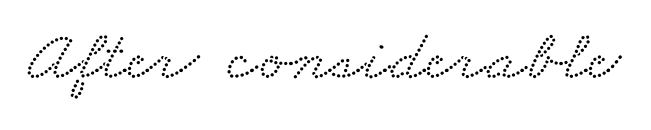
Q: Is the text underlined? A: No.
Q: Is the spacing between letters normal or unusually wide? A: Normal.
Q: Width (condensed, normal, or wide)? A: Wide.
Q: Stroke contrast? A: Low.
Q: x-height? A: Small.
Q: Monospaced? A: No.
